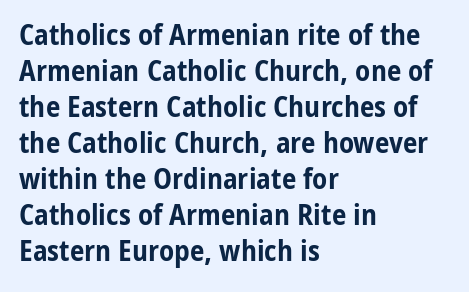
The passage shown is typeset with a sans-serif family. You could call the tracking neutral — neither tight nor loose. These lines are rendered in a variable-pitch font. Nope, not italic — everything's standing straight.
